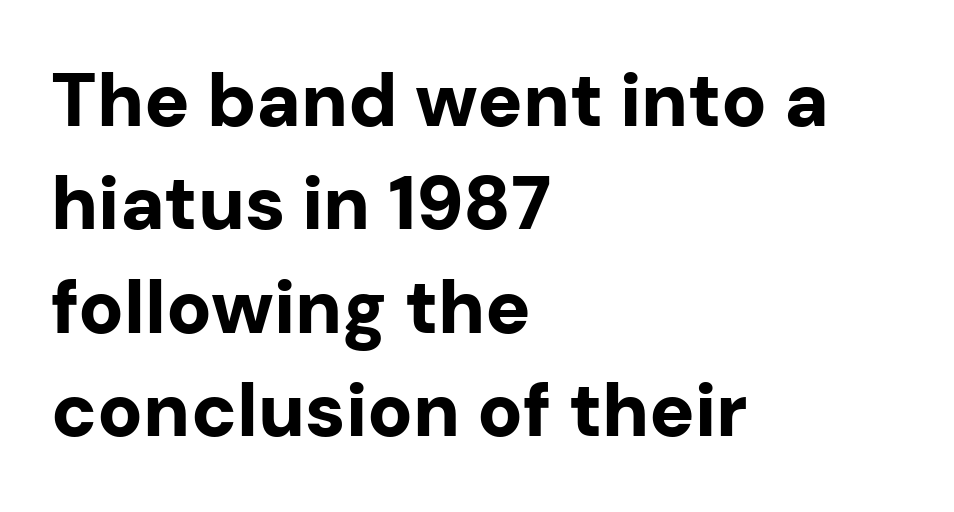
{"serif": "no", "italic": "no", "bold": "yes", "weight": "bold", "width": "normal", "stroke_contrast": "low", "x_height": "medium", "monospaced": "no", "underline": "no", "align": "left", "line_spacing": "normal", "line_spacing_ratio": 1.38, "letter_spacing": "normal", "letter_spacing_em": 0.0, "glyph_px": 75}
